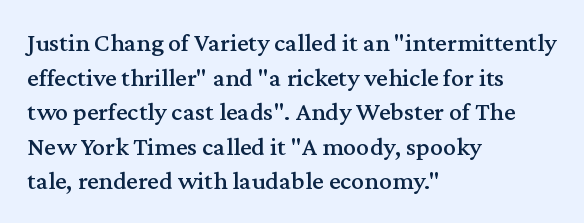
{"italic": "no", "underline": "no", "align": "left", "line_spacing": "normal", "line_spacing_ratio": 1.33, "letter_spacing": "normal", "letter_spacing_em": 0.0, "glyph_px": 26}
